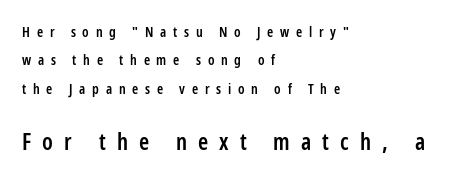
{"italic": "no", "bold": "semi", "underline": "no", "align": "left", "line_spacing": "loose", "line_spacing_ratio": 2.02, "letter_spacing": "wide", "letter_spacing_em": 0.48, "larger_block": "second", "size_ratio": 1.64, "glyph_px": 23}
